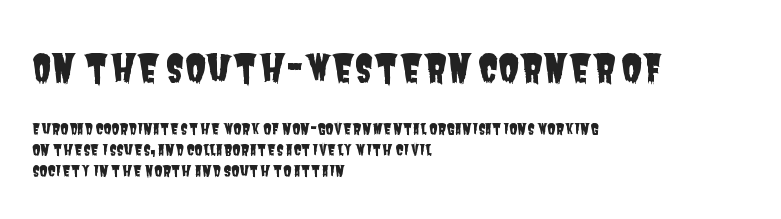
{"serif": "no", "width": "condensed", "stroke_contrast": "low", "x_height": "large", "monospaced": "no", "underline": "no", "align": "left", "line_spacing": "normal", "line_spacing_ratio": 1.39, "letter_spacing": "normal", "letter_spacing_em": 0.0, "larger_block": "first", "size_ratio": 2.53, "glyph_px": 38}
